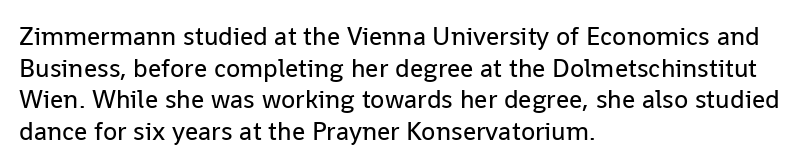
Q: Is the text bold? A: No.
Q: Is the text italic (slanted)? A: No, it is upright.
Q: Is the text underlined? A: No.
Q: How is the paragraph aligned? A: Left-aligned.
Q: Is the spacing between letters normal or unusually wide? A: Normal.
